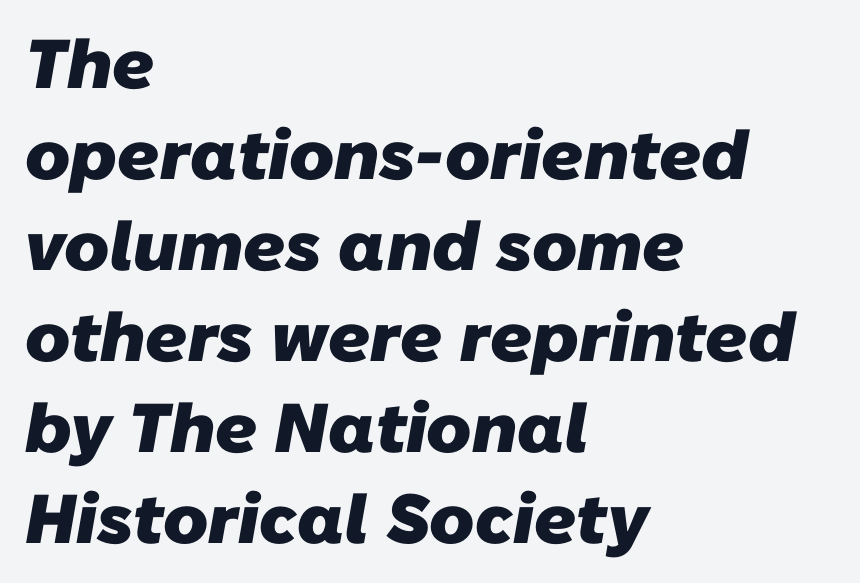
Here the designer chose a conventional face with non-uniform glyph widths. Heft: maximum for text — a bold. Default kerning and tracking; the words read as compact shapes. The baseline area is clear. One-word summary of the alignment: left.
